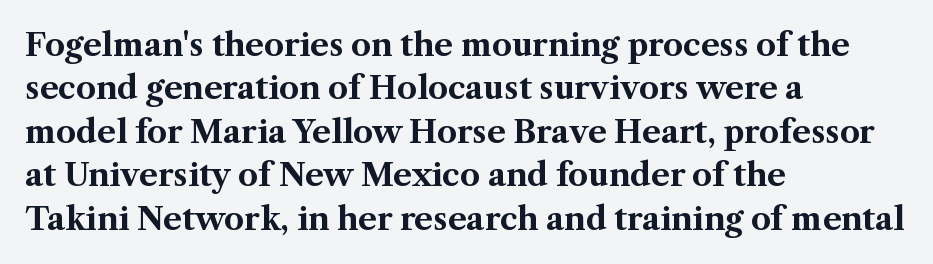
{"serif": "yes", "italic": "no", "bold": "yes", "weight": "bold", "width": "normal", "stroke_contrast": "medium", "x_height": "medium", "monospaced": "no", "underline": "no", "align": "left", "line_spacing": "normal", "line_spacing_ratio": 1.4, "letter_spacing": "normal", "letter_spacing_em": 0.0, "glyph_px": 31}
